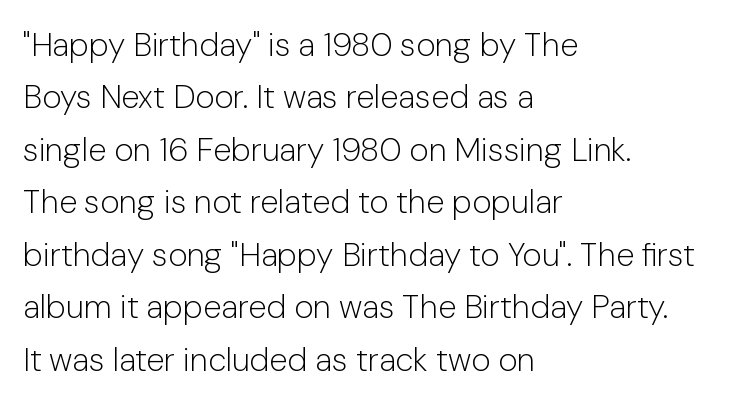
Vertical strokes here are truly vertical. Think standard paragraph weight, or any step lighter than that. The lines in this sample share a left origin and differ only in where they stop. The type family on display is of the sans-serif kind.
